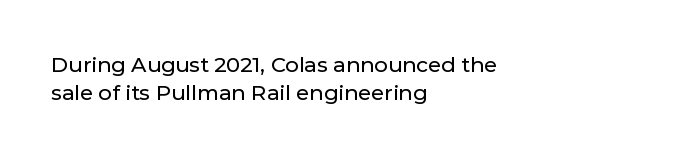
The image shows 21 px text type, upright; set left-aligned, normal line spacing (1.31x), normal letter spacing, not underlined.
